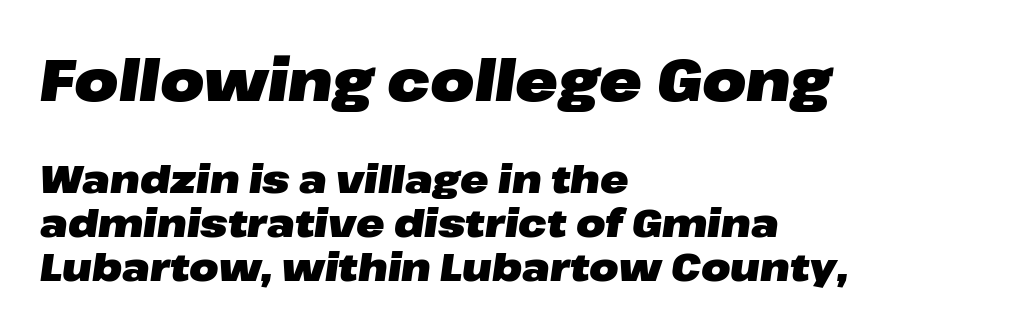
{"italic": "yes", "lean": "right", "slant_degrees": 8, "bold": "yes", "weight": "heavy", "width": "wide", "stroke_contrast": "low", "x_height": "medium", "monospaced": "no", "underline": "no", "align": "left", "line_spacing_ratio": 1.16, "letter_spacing": "normal", "letter_spacing_em": 0.0, "larger_block": "first", "size_ratio": 1.5, "glyph_px": 57}
